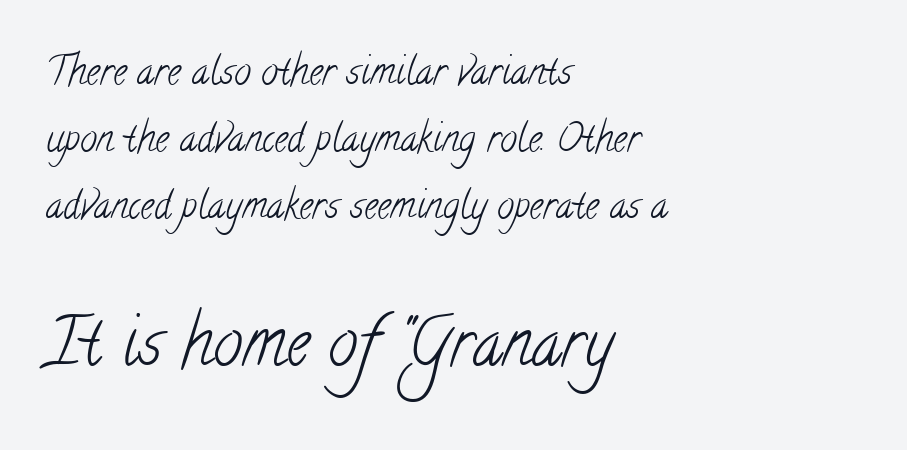
The image shows 66 px light, condensed type; set left-aligned, line spacing 1.76x, normal letter spacing, not underlined; the second (bottom) block is 1.74x larger; low stroke contrast and a small x-height.
